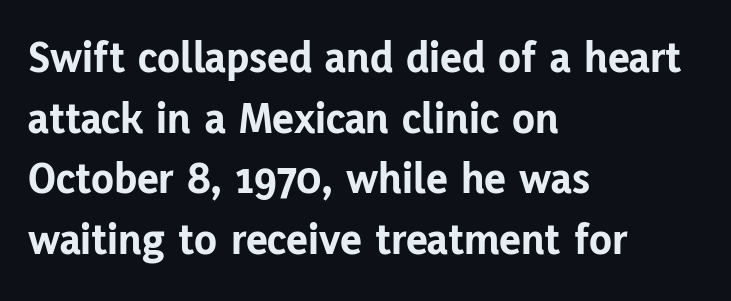
Q: Is the text bold? A: Yes.
Q: Is the text italic (slanted)? A: No, it is upright.
Q: Is the typeface a serif or a sans-serif typeface? A: Sans-serif.
Q: Is the text underlined? A: No.
Q: How is the paragraph aligned? A: Left-aligned.
Q: Is the spacing between letters normal or unusually wide? A: Normal.
Q: Is the spacing between lines tight, normal or loose? A: Normal.
Q: Width (condensed, normal, or wide)? A: Normal.
Q: Stroke contrast? A: Low.
Q: x-height? A: Medium.
Q: Monospaced? A: No.
